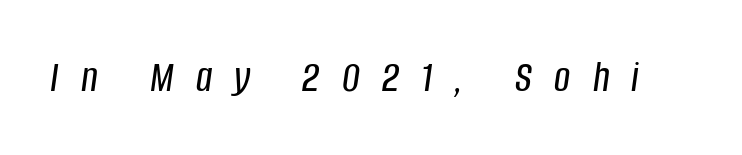
{"italic": "yes", "lean": "right", "slant_degrees": 8, "width": "condensed", "stroke_contrast": "low", "x_height": "large", "monospaced": "no", "underline": "no", "letter_spacing": "wide", "letter_spacing_em": 0.49, "glyph_px": 45}
